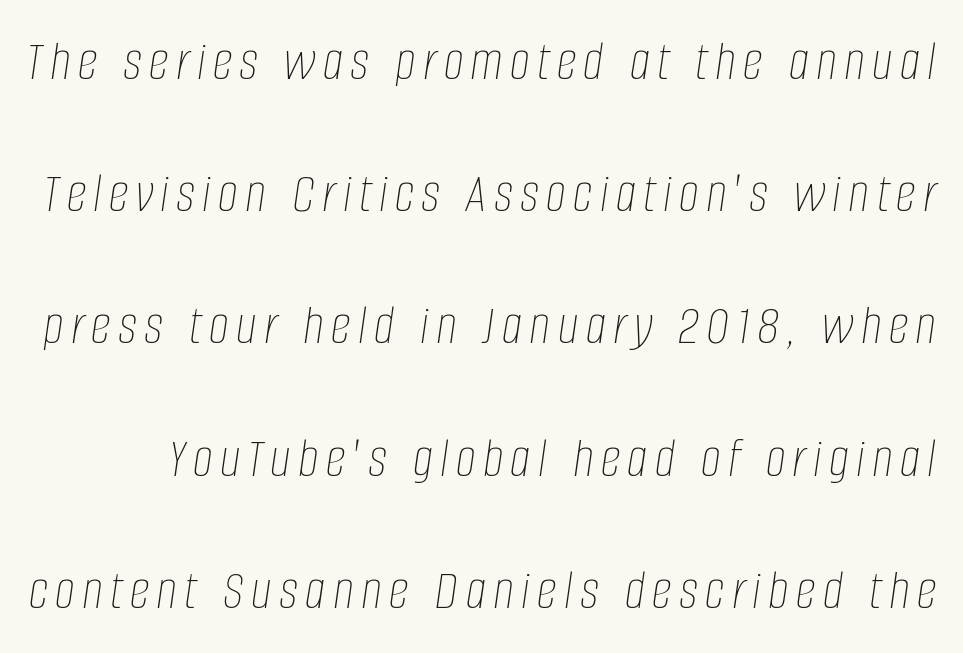
{"italic": "yes", "lean": "right", "slant_degrees": 8, "bold": "no", "weight": "thin", "width": "condensed", "stroke_contrast": "low", "x_height": "large", "monospaced": "no", "underline": "no", "line_spacing": "loose", "line_spacing_ratio": 2.32, "glyph_px": 57}
